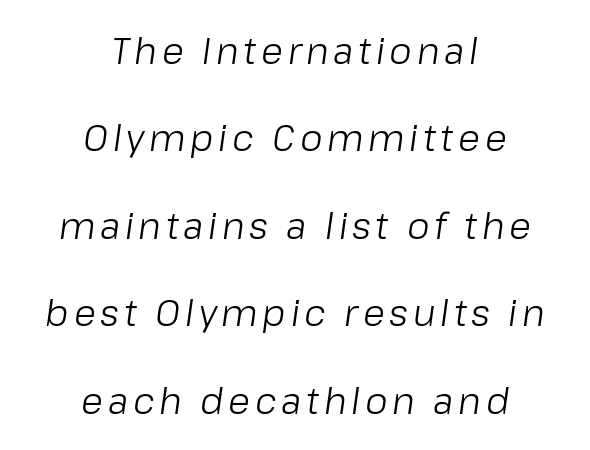
The image shows 36 px light type, italic (leaning right); set centered, loose line spacing (2.43x), not underlined; low stroke contrast and a medium x-height.
